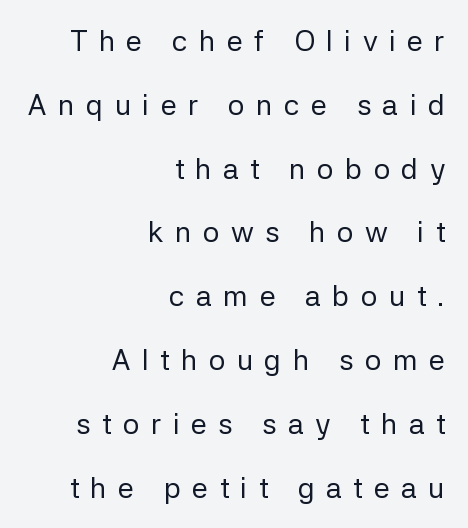
{"serif": "no", "italic": "no", "bold": "no", "weight": "regular", "width": "normal", "stroke_contrast": "low", "x_height": "medium", "monospaced": "no", "underline": "no", "align": "right", "line_spacing": "loose", "line_spacing_ratio": 2.2, "letter_spacing": "wide", "letter_spacing_em": 0.39, "glyph_px": 29}
